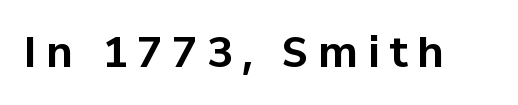
{"serif": "no", "italic": "no", "bold": "yes", "weight": "bold", "width": "normal", "stroke_contrast": "low", "x_height": "medium", "monospaced": "no", "underline": "no", "letter_spacing": "wide", "letter_spacing_em": 0.23, "glyph_px": 42}
